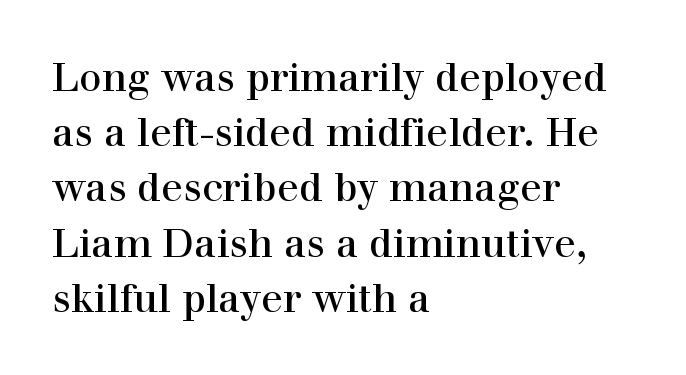
Q: Is the text italic (slanted)? A: No, it is upright.
Q: Is the typeface a serif or a sans-serif typeface? A: Serif.
Q: Is the text underlined? A: No.
Q: How is the paragraph aligned? A: Left-aligned.
Q: Is the spacing between letters normal or unusually wide? A: Normal.
Q: Is the spacing between lines tight, normal or loose? A: Normal.
Q: Width (condensed, normal, or wide)? A: Normal.
Q: x-height? A: Medium.
Q: Monospaced? A: No.
